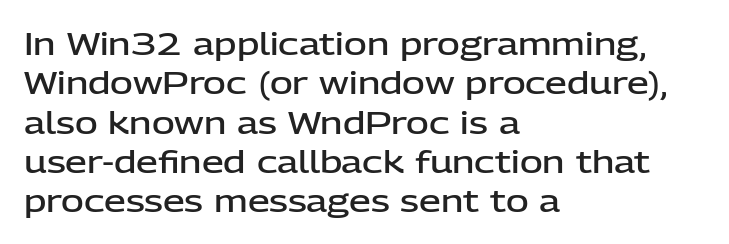
Q: Is the text bold? A: Semi-bold.
Q: Is the text italic (slanted)? A: No, it is upright.
Q: Is the typeface a serif or a sans-serif typeface? A: Sans-serif.
Q: Is the text underlined? A: No.
Q: How is the paragraph aligned? A: Left-aligned.
Q: Is the spacing between letters normal or unusually wide? A: Normal.
Q: Is the spacing between lines tight, normal or loose? A: Normal.
Q: Width (condensed, normal, or wide)? A: Normal.
Q: Stroke contrast? A: Low.
Q: x-height? A: Medium.
Q: Monospaced? A: No.
